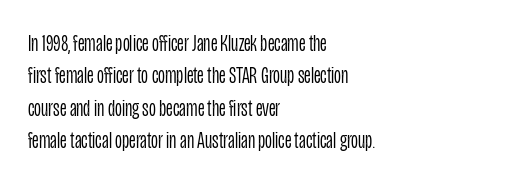
The image shows 24 px text type, upright; set left-aligned, normal line spacing (1.35x), normal letter spacing, not underlined.
